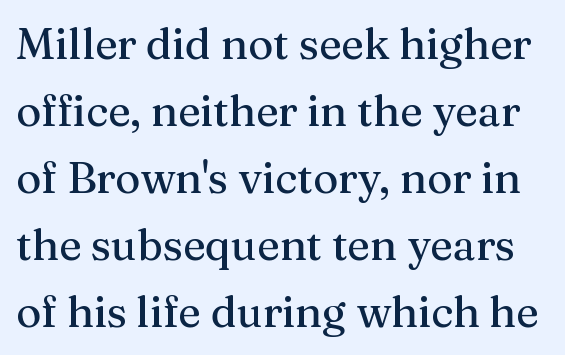
The image shows 43 px serif type, upright; set normal line spacing (1.56x), normal letter spacing, not underlined; medium stroke contrast and a medium x-height.
